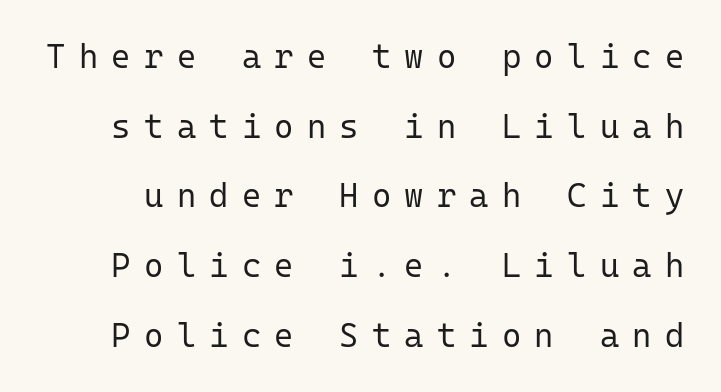
Q: Is the text bold? A: No.
Q: Is the text italic (slanted)? A: No, it is upright.
Q: Is the typeface a serif or a sans-serif typeface? A: Sans-serif.
Q: Is the text underlined? A: No.
Q: Is the spacing between letters normal or unusually wide? A: Unusually wide.
Q: Is the spacing between lines tight, normal or loose? A: Loose.
Q: Width (condensed, normal, or wide)? A: Normal.
Q: Stroke contrast? A: Low.
Q: x-height? A: Medium.
Q: Monospaced? A: Yes.
